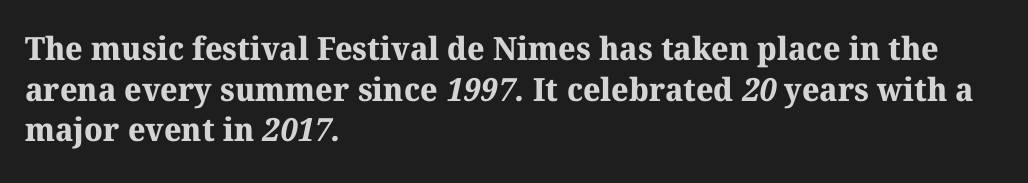
{"serif": "yes", "bold": "yes", "weight": "bold", "width": "normal", "stroke_contrast": "medium", "x_height": "medium", "monospaced": "no", "underline": "no", "align": "left", "line_spacing": "normal", "line_spacing_ratio": 1.27, "letter_spacing": "normal", "letter_spacing_em": 0.0, "glyph_px": 32}
